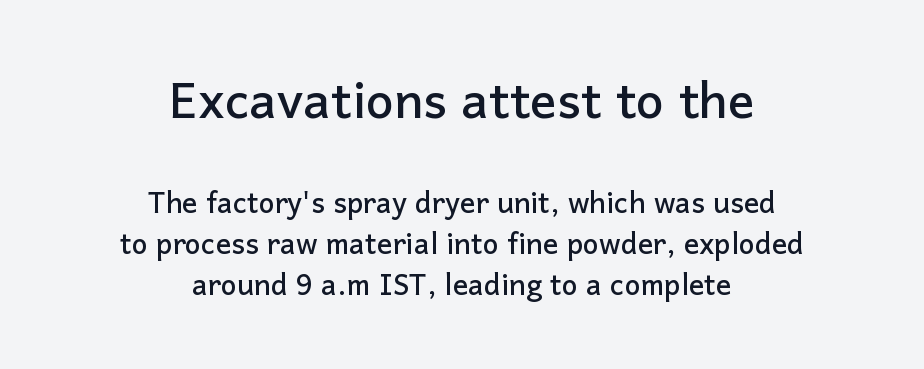
The image shows 66 px sans-serif type, upright; set centered, tight line spacing (1.08x), normal letter spacing, not underlined; the first (top) block is 1.74x larger; low stroke contrast and a medium x-height.
